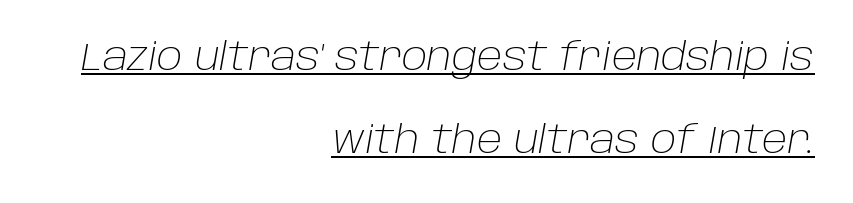
The image shows 38 px light type, italic (leaning right); set right-aligned, loose line spacing (2.19x), normal letter spacing, underlined; low stroke contrast and a large x-height.
